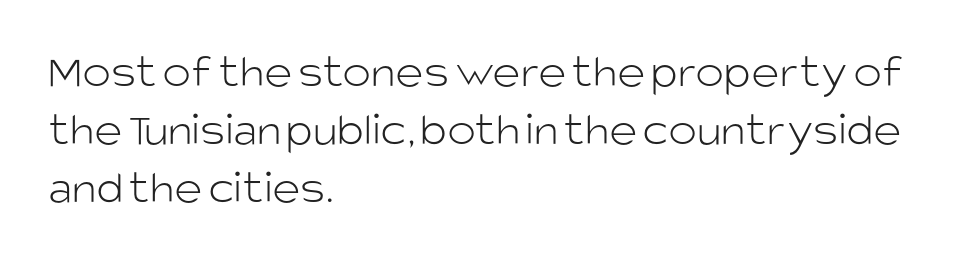
{"serif": "no", "italic": "no", "bold": "no", "weight": "light", "width": "normal", "stroke_contrast": "low", "x_height": "large", "monospaced": "no", "underline": "no", "align": "left", "line_spacing_ratio": 1.21, "letter_spacing": "normal", "letter_spacing_em": 0.0, "glyph_px": 48}
